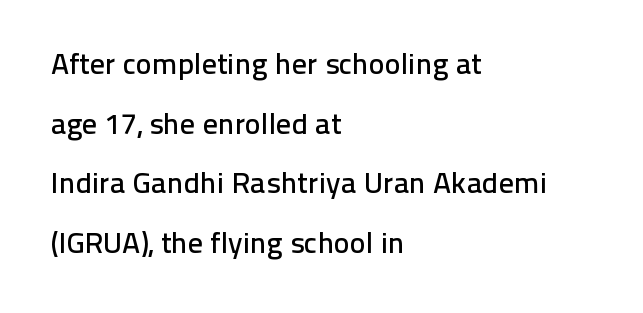
Q: Is the text italic (slanted)? A: No, it is upright.
Q: Is the typeface a serif or a sans-serif typeface? A: Sans-serif.
Q: Is the text underlined? A: No.
Q: How is the paragraph aligned? A: Left-aligned.
Q: Is the spacing between letters normal or unusually wide? A: Normal.
Q: Is the spacing between lines tight, normal or loose? A: Loose.
Q: Width (condensed, normal, or wide)? A: Normal.
Q: Stroke contrast? A: Low.
Q: x-height? A: Medium.
Q: Monospaced? A: No.
